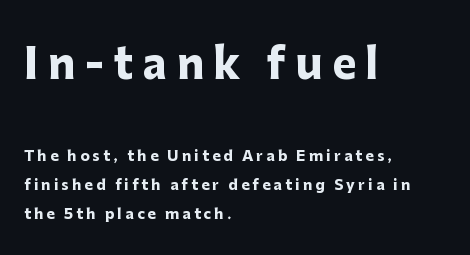
The image shows 41 px heavy sans-serif type, upright; set left-aligned, loose line spacing (2.08x), unusually wide letter spacing (+0.23 em), not underlined; the first (top) block is 2.93x larger; low stroke contrast and a medium x-height.
